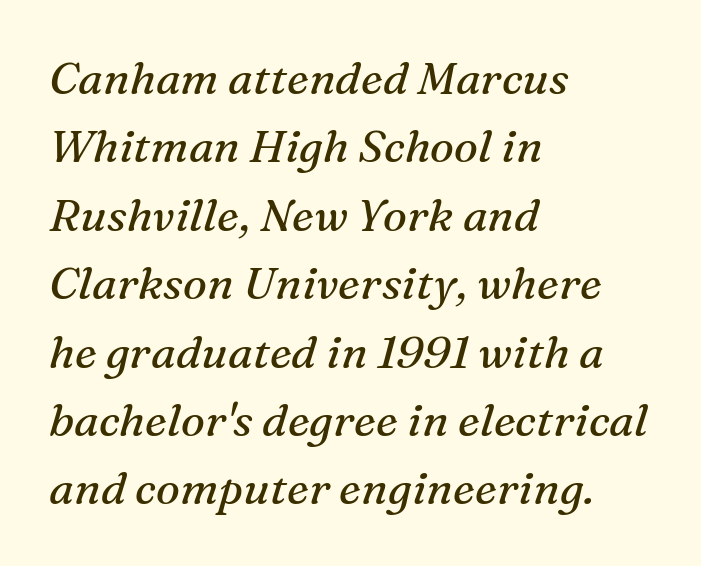
The image shows 45 px regular-weight serif type, italic (leaning right); set left-aligned, normal line spacing (1.52x), normal letter spacing, not underlined; medium stroke contrast and a medium x-height.
